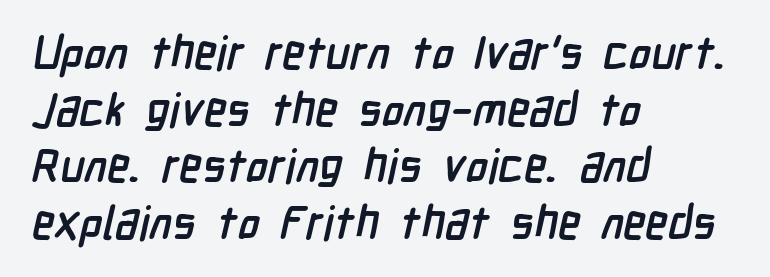
How heavy is the stroke? Heavy — this is a bold. You can tell from the bare stems that sans-serif type was used. Decoration check: the copy has no underline. The gaps between neighbouring characters are ordinary and unremarkable.
